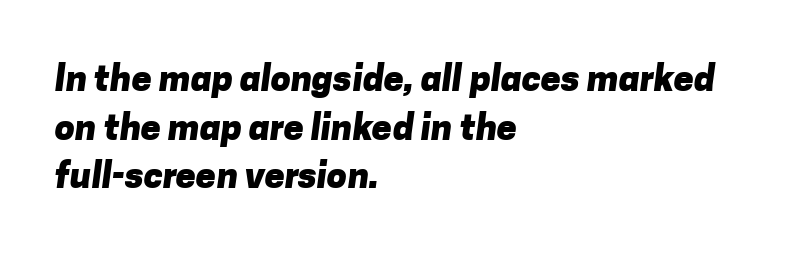
The image shows 36 px heavy sans-serif type; set left-aligned, normal line spacing (1.35x), normal letter spacing, not underlined; low stroke contrast and a medium x-height.
